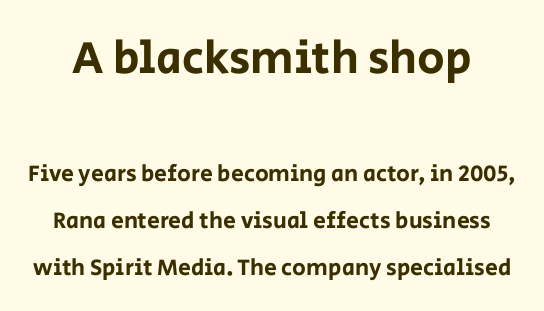
The image shows 46 px sans-serif type, upright; set loose line spacing (2.06x), normal letter spacing, not underlined; the first (top) block is 2.0x larger; low stroke contrast and a large x-height.
